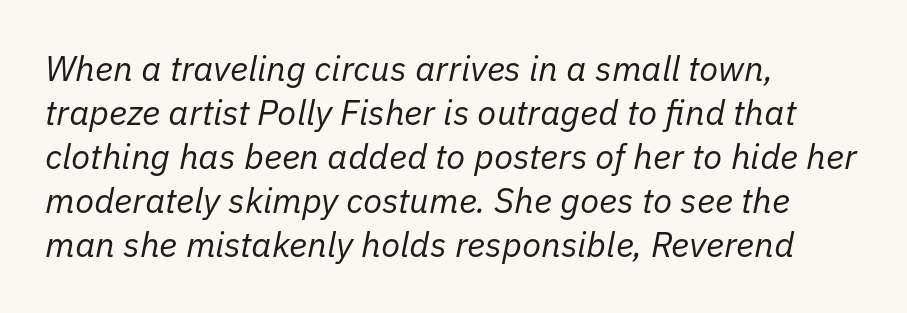
Is the block centered? No — it sits flush against the left margin. Standard letterfit; no display-style spreading of the glyphs. Posture: slanted. The face used here is proportionally spaced, like ordinary book or web type. Stroke thickness stays within the range of a standard reading face or lighter. Letters rest on an invisible, unmarked baseline.
